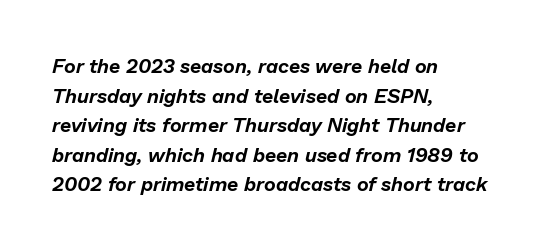
{"italic": "yes", "lean": "right", "slant_degrees": 13, "underline": "no", "align": "left", "line_spacing": "normal", "line_spacing_ratio": 1.48, "letter_spacing": "normal", "letter_spacing_em": 0.0, "glyph_px": 20}
